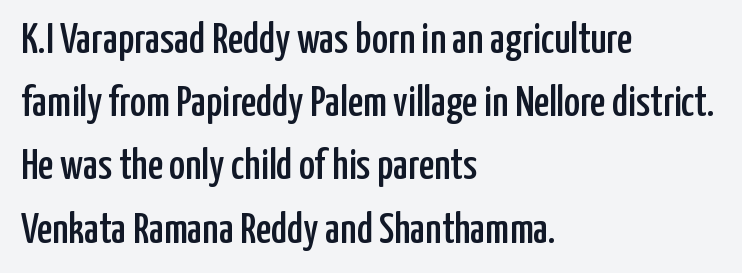
The image shows 43 px condensed sans-serif type, upright; set left-aligned, normal line spacing (1.47x), normal letter spacing, not underlined; low stroke contrast and a medium x-height.
